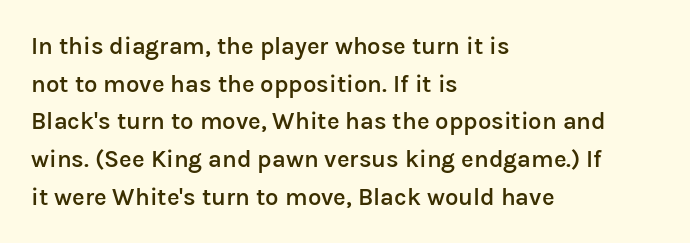
If you drew a ruler down the left edge, every line would touch it. Successive baselines arrive at the customary interval. The passage shown is semibold, sitting just below true bold. Style check: upright.
